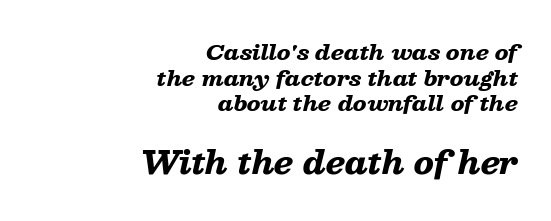
The image shows 31 px heavy, wide type, italic (leaning right); set right-aligned, line spacing 1.22x, normal letter spacing, not underlined; the second (bottom) block is 1.48x larger; low stroke contrast and a medium x-height.
